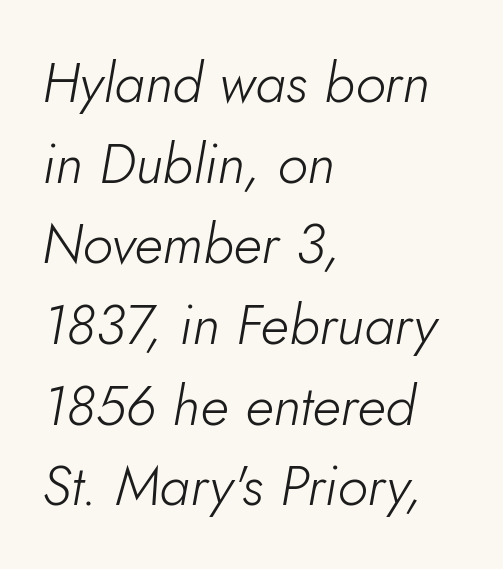
Q: Is the text bold? A: No.
Q: Is the text italic (slanted)? A: Yes, it leans right by about 5 degrees.
Q: Is the text underlined? A: No.
Q: How is the paragraph aligned? A: Left-aligned.
Q: Is the spacing between letters normal or unusually wide? A: Normal.
Q: Is the spacing between lines tight, normal or loose? A: Normal.
Q: Width (condensed, normal, or wide)? A: Normal.
Q: Stroke contrast? A: Low.
Q: x-height? A: Small.
Q: Monospaced? A: No.
